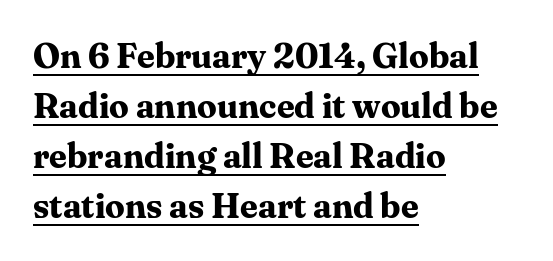
The image shows 35 px bold serif type, upright; set left-aligned, normal line spacing (1.43x), normal letter spacing, underlined; medium stroke contrast and a medium x-height.
